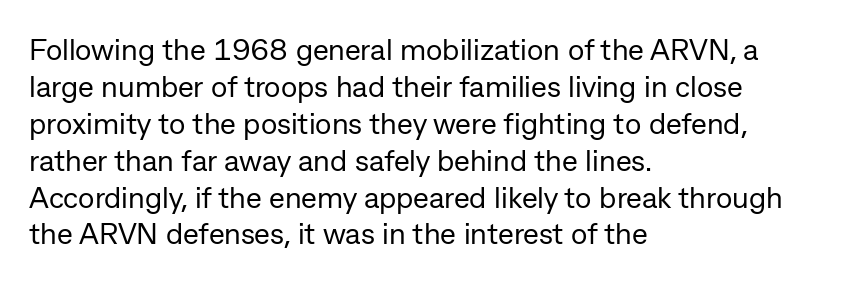
Q: Is the text bold? A: No.
Q: Is the text italic (slanted)? A: No, it is upright.
Q: Is the typeface a serif or a sans-serif typeface? A: Sans-serif.
Q: Is the text underlined? A: No.
Q: How is the paragraph aligned? A: Left-aligned.
Q: Is the spacing between letters normal or unusually wide? A: Normal.
Q: Width (condensed, normal, or wide)? A: Normal.
Q: Stroke contrast? A: Low.
Q: x-height? A: Medium.
Q: Monospaced? A: No.
